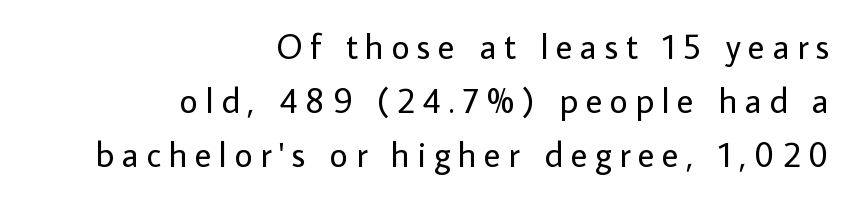
{"serif": "no", "italic": "no", "bold": "no", "weight": "regular", "width": "normal", "stroke_contrast": "low", "x_height": "medium", "monospaced": "no", "underline": "no", "align": "right", "line_spacing": "normal", "line_spacing_ratio": 1.55, "letter_spacing": "wide", "letter_spacing_em": 0.22, "glyph_px": 35}
